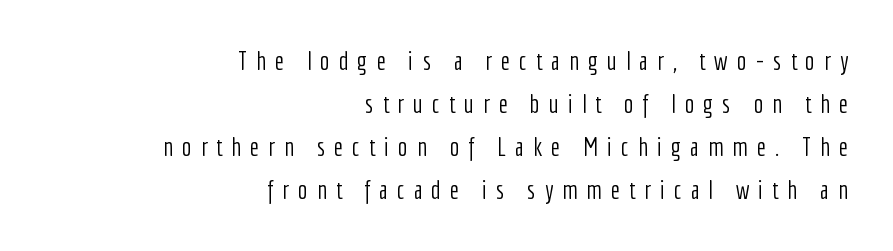
The image shows 26 px text type, upright; set right-aligned, normal line spacing (1.66x), unusually wide letter spacing (+0.34 em), not underlined.
